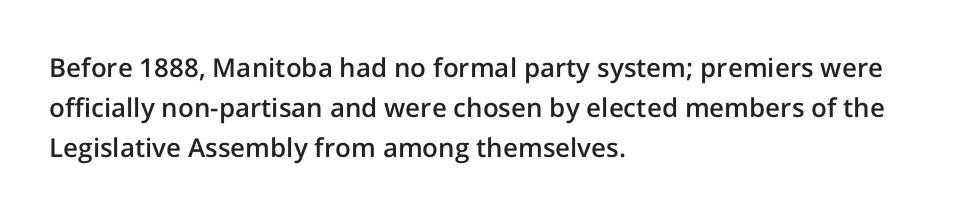
Leading matches the norm, producing a regular column. The passage is arranged the way most books set body copy — flush left. Anything drawn beneath the words? Only blank space. Typesetter's note: demi weight, one step under bold.
